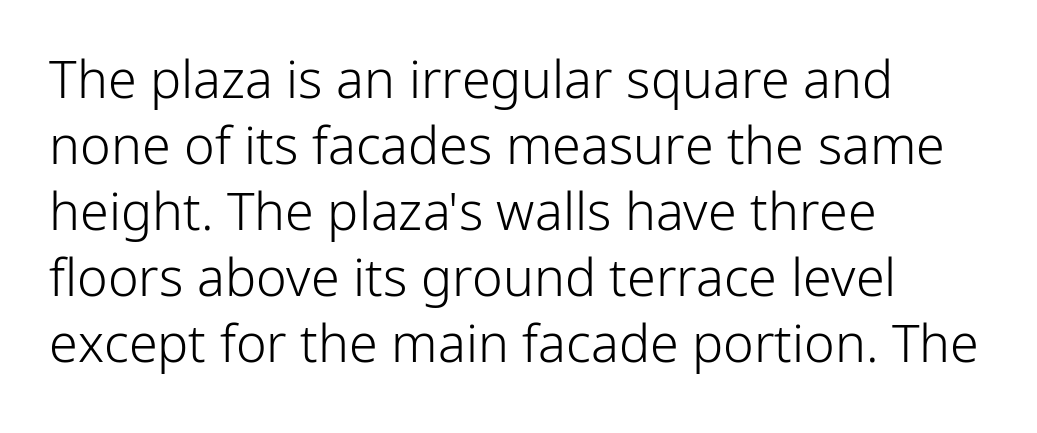
Decoration check: the copy has no underline. Serif or sans? Sans — the stroke terminals are bare. There is no visible air inserted between adjacent glyphs. Leading matches the norm, producing a regular column.
